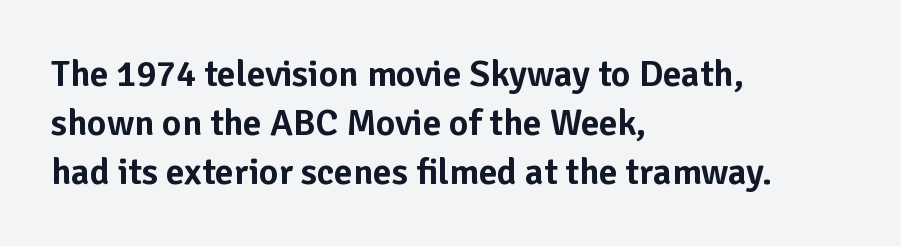
The image shows 37 px sans-serif type, upright; set left-aligned, normal line spacing (1.32x), normal letter spacing, not underlined; low stroke contrast and a medium x-height.
